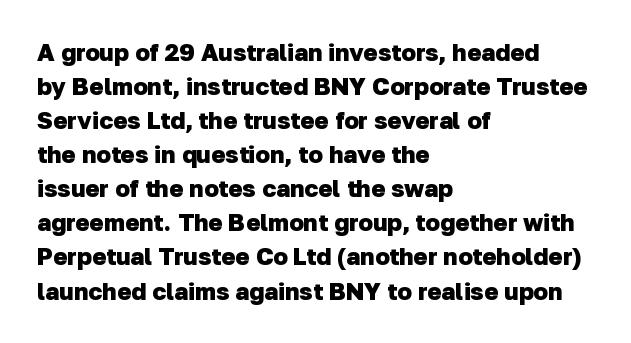
Q: Is the text bold? A: Yes.
Q: Is the text underlined? A: No.
Q: How is the paragraph aligned? A: Left-aligned.
Q: Is the spacing between letters normal or unusually wide? A: Normal.
Q: Is the spacing between lines tight, normal or loose? A: Normal.
